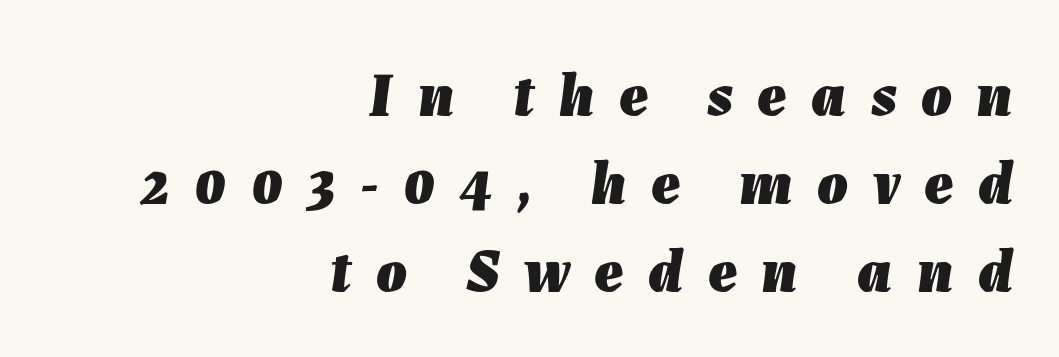
Honestly, the letter spacing is so wide it's the main thing you notice. Set as a true bold cut, around the 700 mark. The leading is moderate, giving the passage an even texture. This sample is right-justified, so line beginnings fall wherever the words allow.
